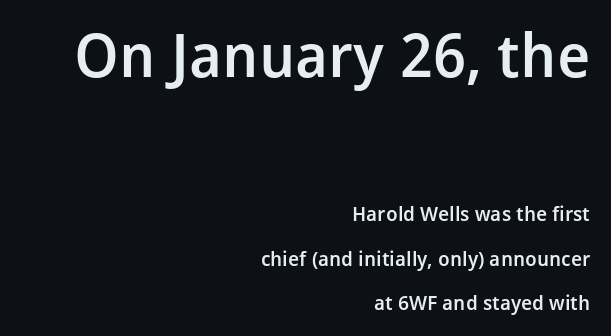
{"serif": "no", "italic": "no", "bold": "semi", "weight": "semibold", "width": "normal", "stroke_contrast": "low", "x_height": "medium", "monospaced": "no", "underline": "no", "align": "right", "line_spacing": "loose", "line_spacing_ratio": 2.22, "letter_spacing": "normal", "letter_spacing_em": 0.0, "larger_block": "first", "size_ratio": 3.0, "glyph_px": 60}
